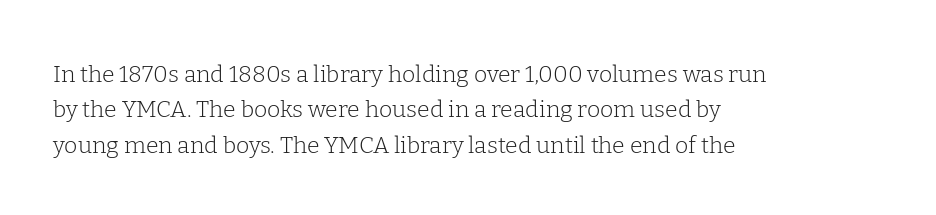
Q: Is the text bold? A: No.
Q: Is the text italic (slanted)? A: No, it is upright.
Q: Is the text underlined? A: No.
Q: How is the paragraph aligned? A: Left-aligned.
Q: Is the spacing between letters normal or unusually wide? A: Normal.
Q: Is the spacing between lines tight, normal or loose? A: Normal.
